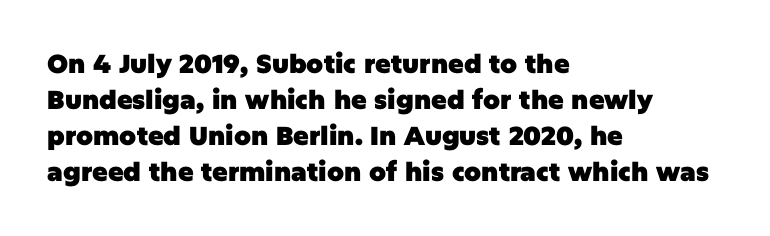
Q: Is the text bold? A: Yes.
Q: Is the text italic (slanted)? A: No, it is upright.
Q: Is the text underlined? A: No.
Q: How is the paragraph aligned? A: Left-aligned.
Q: Is the spacing between letters normal or unusually wide? A: Normal.
Q: Is the spacing between lines tight, normal or loose? A: Normal.
